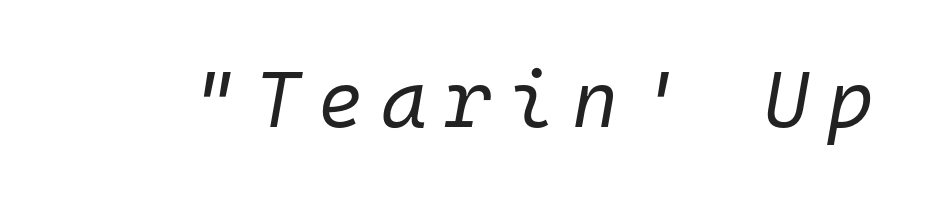
{"italic": "yes", "lean": "right", "slant_degrees": 10, "bold": "no", "weight": "regular", "width": "normal", "stroke_contrast": "low", "x_height": "medium", "monospaced": "yes", "underline": "no", "letter_spacing": "wide", "letter_spacing_em": 0.22, "glyph_px": 79}
